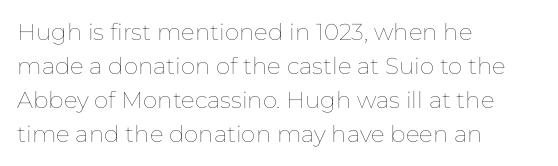
The type sits square on the baseline with zero lean. Stem width sits at or under what a default text font uses. Horizontally, the lines are justified to the leading edge only. This sample keeps an unexceptional amount of space between lines. The space beneath each line is pristine and unruled. There is no visible air inserted between adjacent glyphs.
